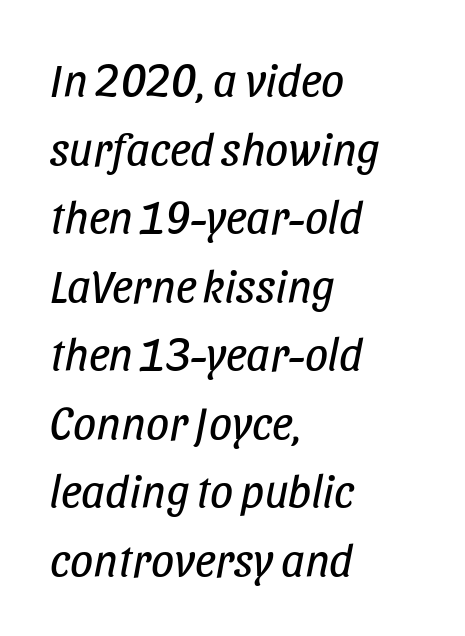
The image shows 46 px regular-weight, condensed type, italic (leaning right); set left-aligned, normal line spacing (1.49x), normal letter spacing, not underlined; low stroke contrast and a large x-height.
